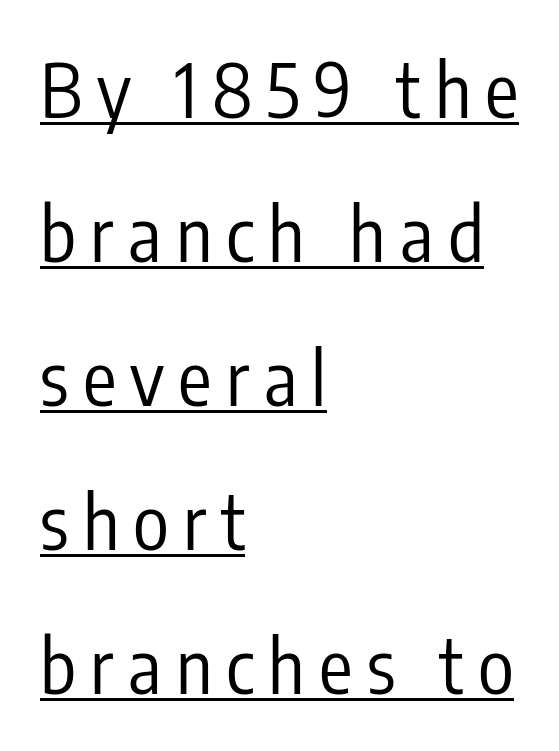
{"serif": "no", "italic": "no", "bold": "no", "weight": "regular", "width": "condensed", "stroke_contrast": "low", "x_height": "medium", "monospaced": "no", "underline": "yes", "align": "left", "line_spacing": "loose", "line_spacing_ratio": 1.92, "glyph_px": 75}
